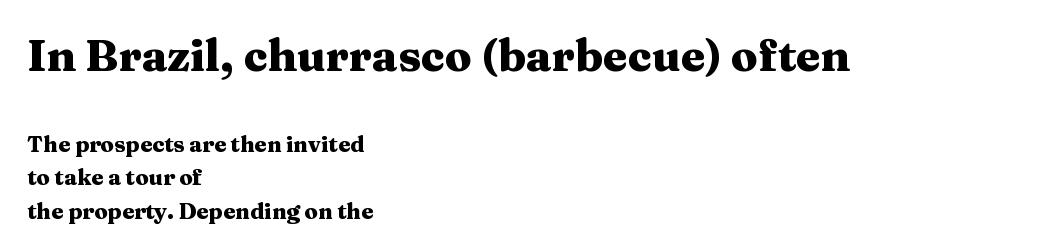
{"serif": "yes", "italic": "no", "bold": "yes", "weight": "heavy", "width": "wide", "stroke_contrast": "medium", "x_height": "medium", "monospaced": "no", "underline": "no", "align": "left", "line_spacing": "normal", "line_spacing_ratio": 1.53, "letter_spacing": "normal", "letter_spacing_em": 0.0, "larger_block": "first", "size_ratio": 2.0, "glyph_px": 44}
